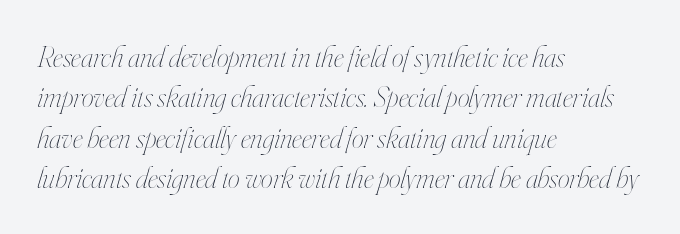
The image shows 30 px thin, condensed type, italic (leaning right); set left-aligned, normal line spacing (1.35x), normal letter spacing, not underlined; high stroke contrast and a small x-height.
